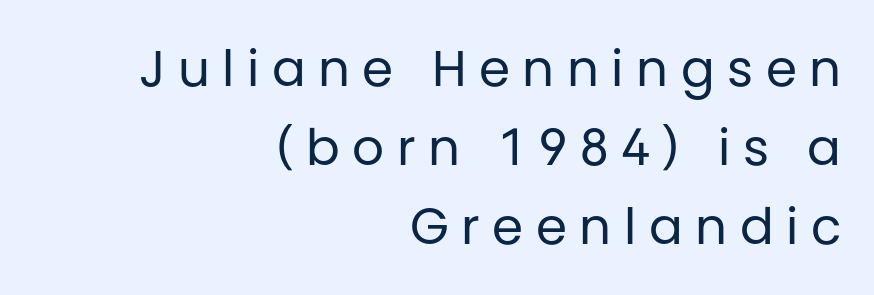
{"serif": "no", "italic": "no", "bold": "no", "weight": "regular", "width": "normal", "stroke_contrast": "low", "x_height": "large", "monospaced": "no", "underline": "no", "align": "right", "line_spacing": "normal", "line_spacing_ratio": 1.58, "letter_spacing": "wide", "letter_spacing_em": 0.25, "glyph_px": 50}
